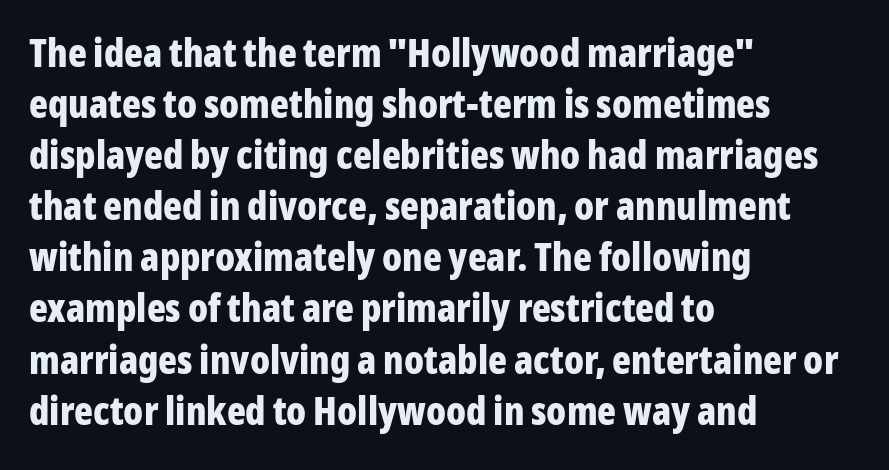
Q: Is the text bold? A: Yes.
Q: Is the text italic (slanted)? A: No, it is upright.
Q: Is the typeface a serif or a sans-serif typeface? A: Sans-serif.
Q: Is the text underlined? A: No.
Q: How is the paragraph aligned? A: Left-aligned.
Q: Is the spacing between letters normal or unusually wide? A: Normal.
Q: Is the spacing between lines tight, normal or loose? A: Normal.
Q: Width (condensed, normal, or wide)? A: Condensed.
Q: Stroke contrast? A: Low.
Q: x-height? A: Medium.
Q: Monospaced? A: No.
